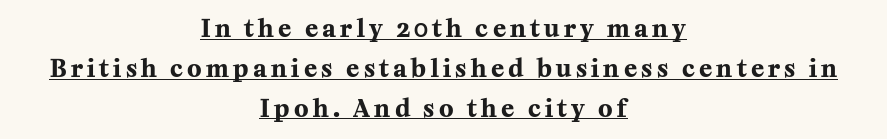
In designer terms, the underline attribute is active on this setting. Honestly, the row spacing looks completely unremarkable. These words are printed bold, with thick strokes throughout. Short and long lines alike share a common midpoint.
